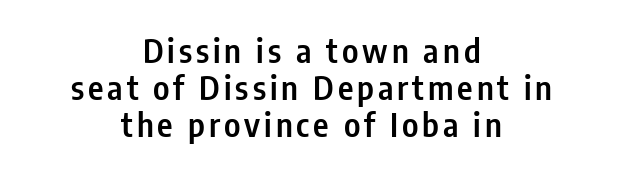
The image shows 33 px semibold, condensed sans-serif type, upright; set centered, tight line spacing (1.12x), not underlined; low stroke contrast and a medium x-height.
